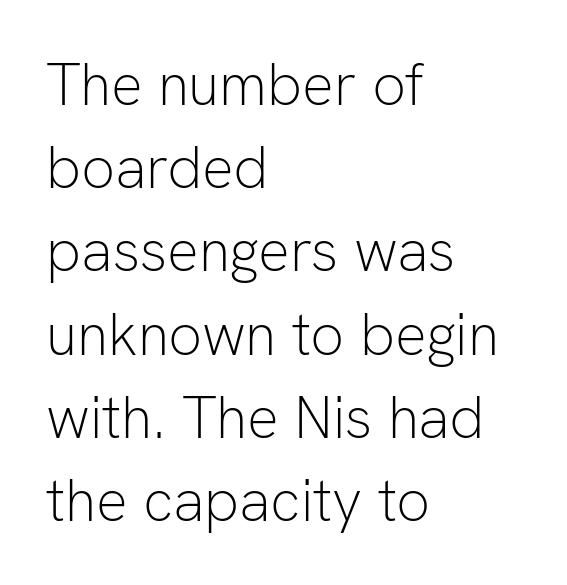
Q: Is the text bold? A: No.
Q: Is the text italic (slanted)? A: No, it is upright.
Q: Is the typeface a serif or a sans-serif typeface? A: Sans-serif.
Q: Is the text underlined? A: No.
Q: How is the paragraph aligned? A: Left-aligned.
Q: Is the spacing between letters normal or unusually wide? A: Normal.
Q: Is the spacing between lines tight, normal or loose? A: Normal.
Q: Width (condensed, normal, or wide)? A: Normal.
Q: Stroke contrast? A: Low.
Q: x-height? A: Medium.
Q: Monospaced? A: No.
